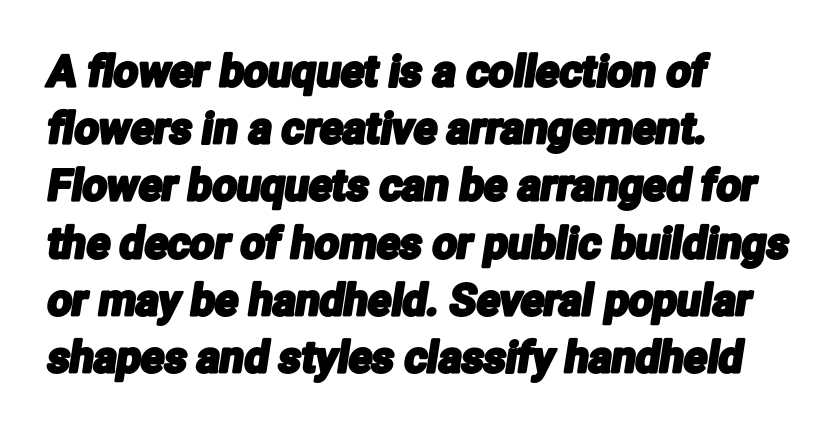
The font family rendered here belongs to the sans-serif group. Only glyphs here, with clear space below each row. The paragraph shown leans on its left margin. Each new line begins a customary step beneath the previous one. Nothing unusual about the tracking: characters are spaced as the font intends. The passage shown is typed in a proportional face where columns would drift.
